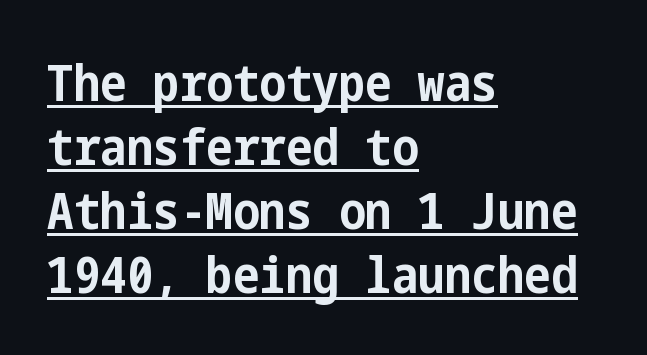
{"serif": "no", "italic": "no", "bold": "yes", "weight": "bold", "width": "condensed", "stroke_contrast": "low", "x_height": "medium", "underline": "yes", "align": "left", "line_spacing": "normal", "line_spacing_ratio": 1.28, "letter_spacing": "normal", "letter_spacing_em": 0.0, "glyph_px": 50}
